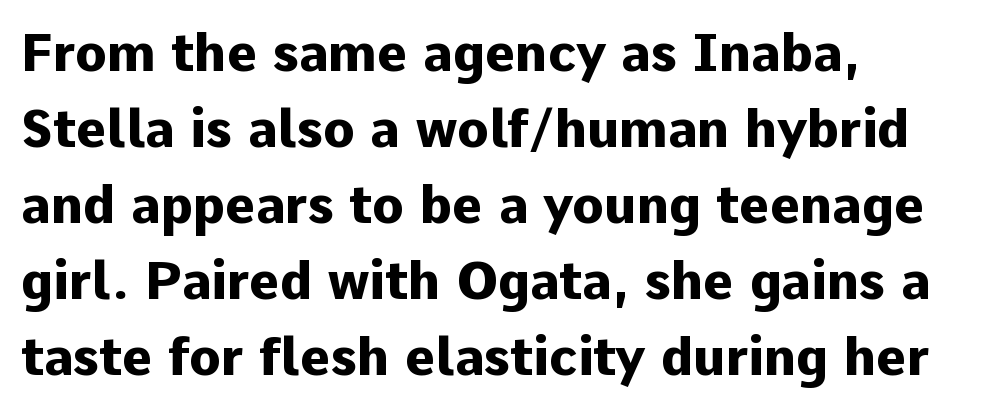
The image shows 52 px heavy sans-serif type, upright; set left-aligned, normal line spacing (1.46x), normal letter spacing, not underlined; low stroke contrast and a medium x-height.
